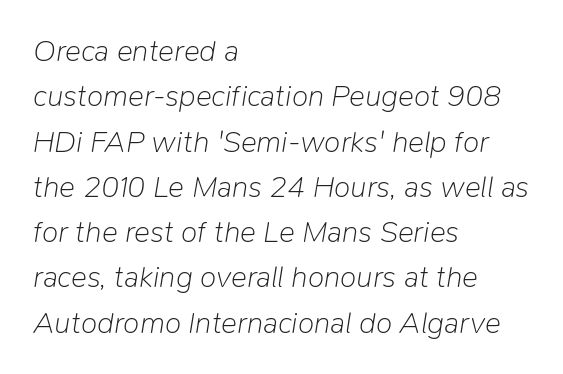
Q: Is the text bold? A: No.
Q: Is the text italic (slanted)? A: Yes, it leans right by about 9 degrees.
Q: Is the text underlined? A: No.
Q: How is the paragraph aligned? A: Left-aligned.
Q: Is the spacing between letters normal or unusually wide? A: Normal.
Q: Is the spacing between lines tight, normal or loose? A: Normal.
Q: Width (condensed, normal, or wide)? A: Normal.
Q: Stroke contrast? A: Low.
Q: x-height? A: Medium.
Q: Monospaced? A: No.
